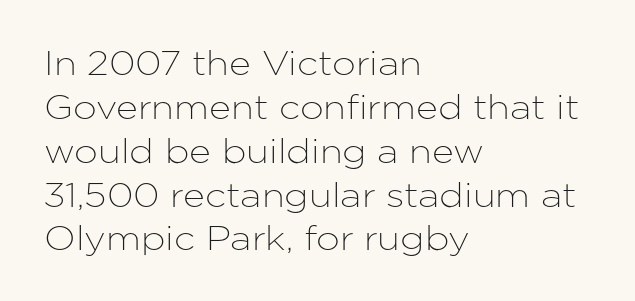
Italic: no, the glyphs are upright roman. The space beneath each line is pristine and unruled. Summary of vertical rhythm: regular, with standard interline spacing. These lines are composed in type without serifs. Visually the block forms a straight wall on the left and a jagged coastline on the right. Proportional: the letters do not fall into vertical columns.
